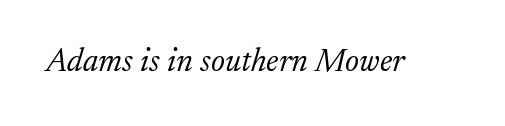
The image shows 33 px light serif type, italic (leaning right); set normal letter spacing, not underlined; low stroke contrast and a small x-height.
